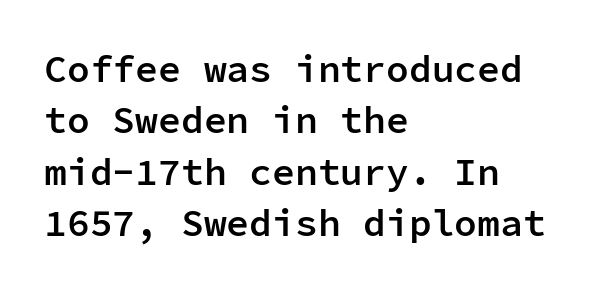
Words appear dense and cohesive because spacing is normal. Letterform terminals end flat and unadorned throughout the passage. Regular leading. Fixed-width glyphs throughout — classic coding-font behaviour. Underlining? Definitely not there. A somewhat darkened texture: the type is semibold rather than bold.
